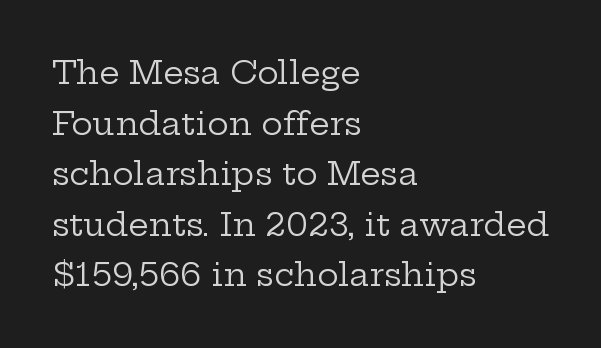
The image shows 32 px regular-weight, wide serif type, upright; set left-aligned, normal line spacing (1.58x), normal letter spacing, not underlined; low stroke contrast and a medium x-height.
